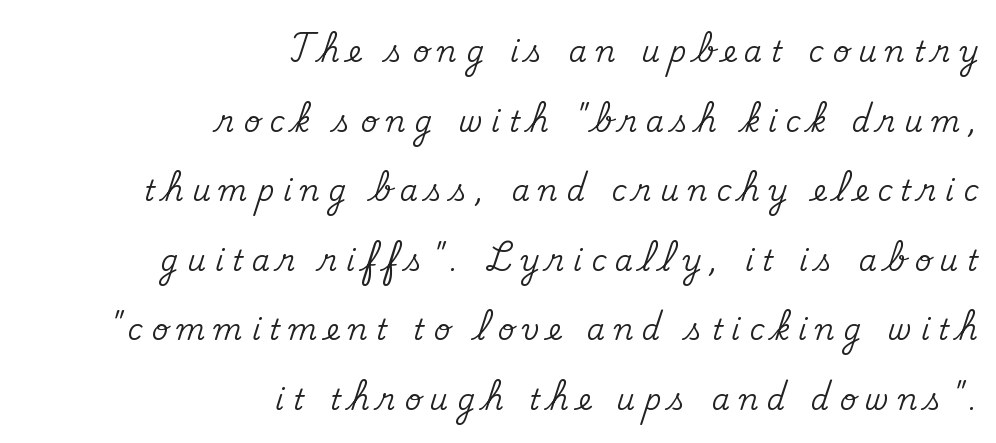
{"width": "normal", "stroke_contrast": "medium", "x_height": "small", "monospaced": "no", "underline": "no", "align": "right", "line_spacing": "loose", "line_spacing_ratio": 2.4, "letter_spacing": "wide", "letter_spacing_em": 0.3, "glyph_px": 29}
